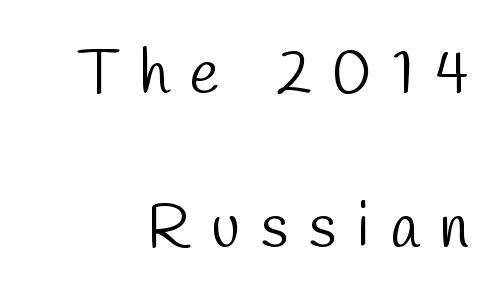
The image shows 62 px light, condensed sans-serif type; set loose line spacing (2.49x), unusually wide letter spacing (+0.34 em), not underlined; low stroke contrast and a medium x-height.
